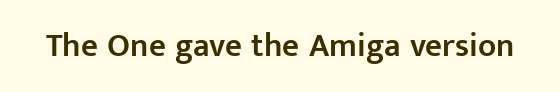
The image shows 33 px semibold sans-serif type, upright; set normal letter spacing, not underlined; low stroke contrast and a medium x-height.
